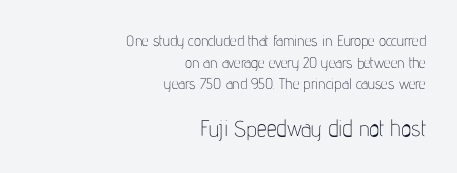
No letter is thick-stroked: the sample isn't bold. The rag falls on the left side of this text block. The rendering uses a moderate line-height, typical for paragraphs. In this sample the second text group is rendered at the bigger scale. The rendering keeps characters at their native spacing. A clean baseline with only descenders dipping below it.
